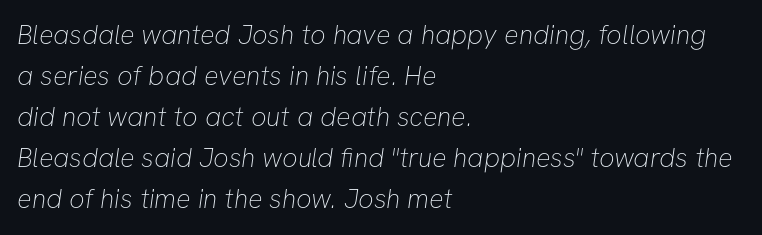
The image shows 27 px text type; set left-aligned, normal line spacing (1.52x), normal letter spacing, not underlined.
